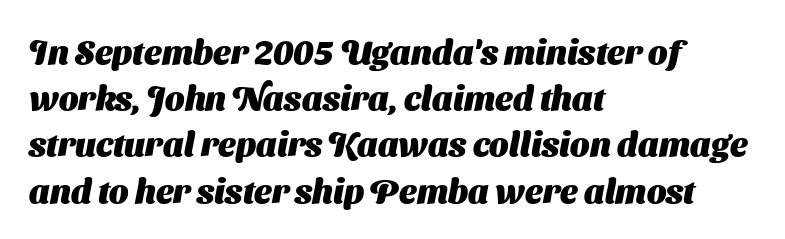
The image shows 34 px heavy sans-serif type; set left-aligned, normal line spacing (1.36x), normal letter spacing, not underlined; medium stroke contrast and a medium x-height.
